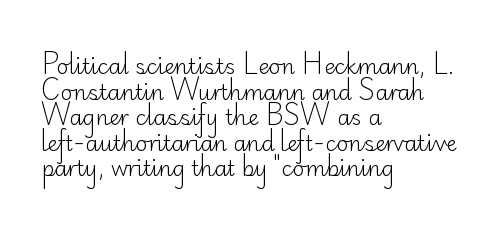
Q: Is the text bold? A: No.
Q: Is the text italic (slanted)? A: No, it is upright.
Q: Is the text underlined? A: No.
Q: How is the paragraph aligned? A: Left-aligned.
Q: Is the spacing between letters normal or unusually wide? A: Normal.
